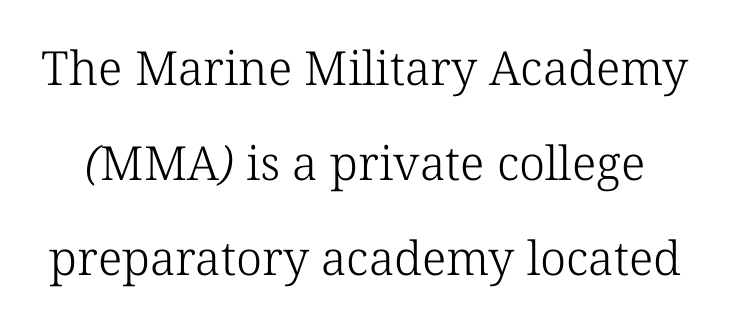
The letters advance in unequal steps, a hallmark of proportional type. Successive baselines arrive slowly, with a big drop between each. Short note: letters normally spaced. Anything drawn beneath the words? Only blank space.
